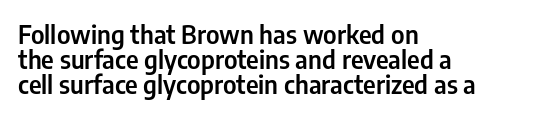
{"italic": "no", "underline": "no", "align": "left", "line_spacing": "tight", "line_spacing_ratio": 1.0, "letter_spacing": "normal", "letter_spacing_em": 0.0, "glyph_px": 25}
